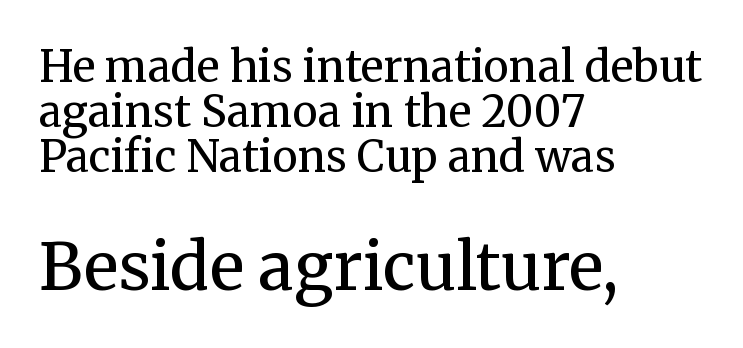
Spacing between characters is what you'd get straight out of the box. Bare-footed words on every line. Italic: no, the glyphs are upright roman. Line starts are locked; line ends wander. This block would grow much taller if given ordinary leading; it's compressed now. These lines are rendered in a variable-pitch font.
